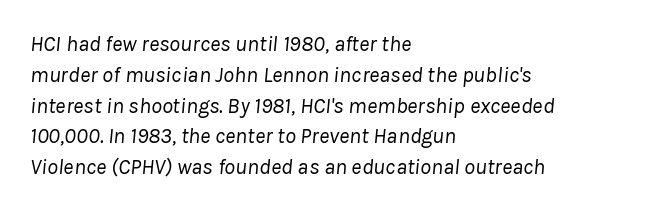
The image shows 22 px text type, italic (leaning right); set left-aligned, normal line spacing (1.4x), normal letter spacing, not underlined.
